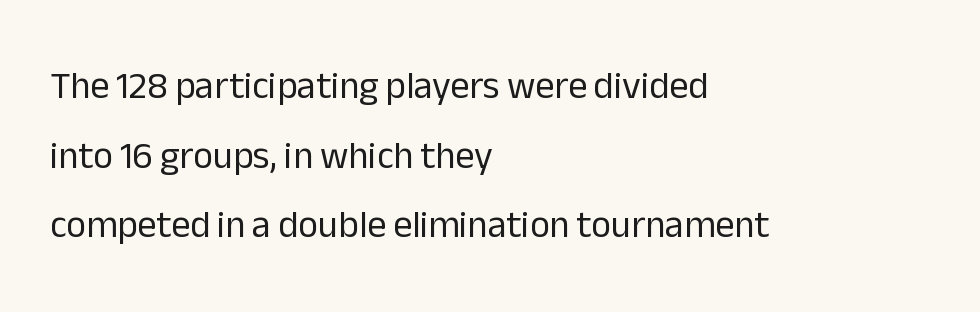
{"serif": "no", "italic": "no", "bold": "no", "weight": "regular", "width": "normal", "stroke_contrast": "low", "x_height": "medium", "monospaced": "no", "underline": "no", "align": "left", "line_spacing_ratio": 1.83, "letter_spacing": "normal", "letter_spacing_em": 0.0, "glyph_px": 38}
